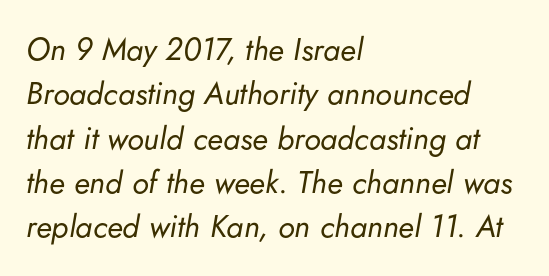
Q: Is the text bold? A: No.
Q: Is the text italic (slanted)? A: Yes, it leans right by about 5 degrees.
Q: Is the text underlined? A: No.
Q: How is the paragraph aligned? A: Left-aligned.
Q: Is the spacing between letters normal or unusually wide? A: Normal.
Q: Is the spacing between lines tight, normal or loose? A: Normal.
Q: Width (condensed, normal, or wide)? A: Normal.
Q: Stroke contrast? A: Low.
Q: x-height? A: Small.
Q: Monospaced? A: No.
